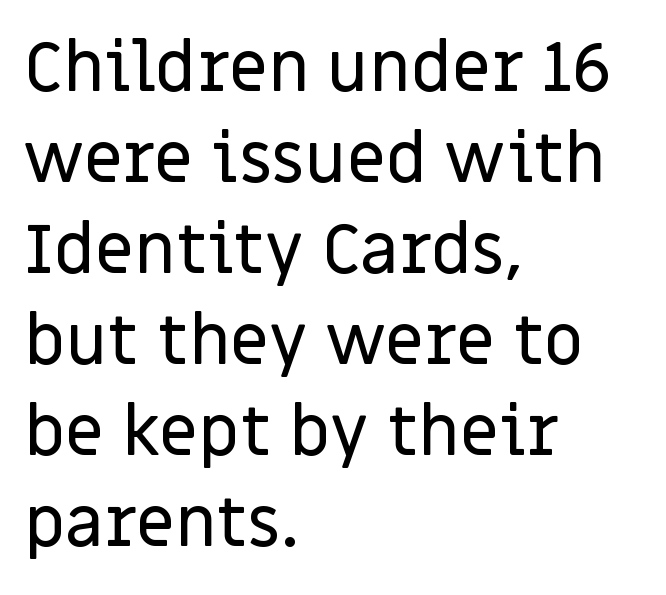
Does the leading feel generous? No, just average. Each letter keeps its own natural width here, so spacing adapts to shape. Line beginnings align vertically; line endings do not. Nothing unusual about the tracking: characters are spaced as the font intends. This sample uses an upright cut, with every glyph sitting square on the baseline. The typeface chosen for these lines omits serifs.
